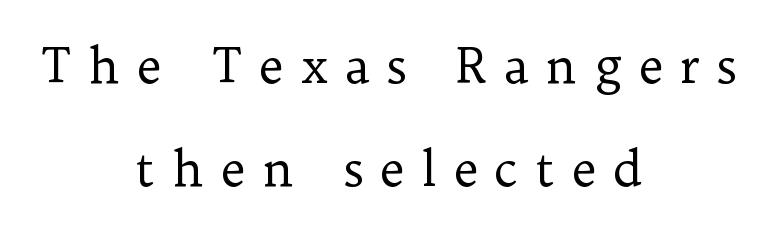
The lines in this sample share a center point and differ in where they start and stop. You could only call the tracking loose — the letters float apart. Italic: no, the glyphs are upright roman. The strokes carry an ordinary text weight at most. Check where the strokes stop: tiny serifs finish them off.
